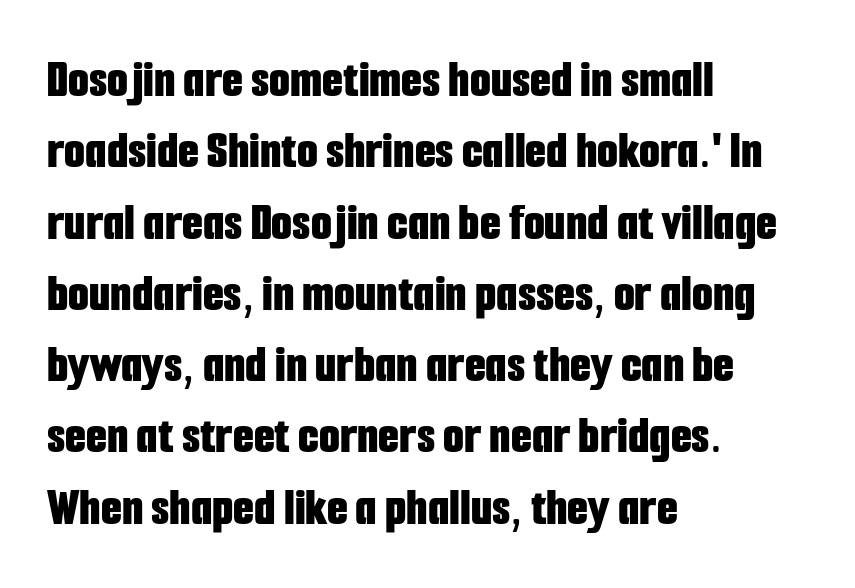
{"serif": "no", "italic": "no", "bold": "yes", "weight": "bold", "width": "condensed", "stroke_contrast": "low", "x_height": "medium", "monospaced": "no", "underline": "no", "align": "left", "line_spacing": "normal", "line_spacing_ratio": 1.32, "letter_spacing": "normal", "letter_spacing_em": 0.0, "glyph_px": 54}
